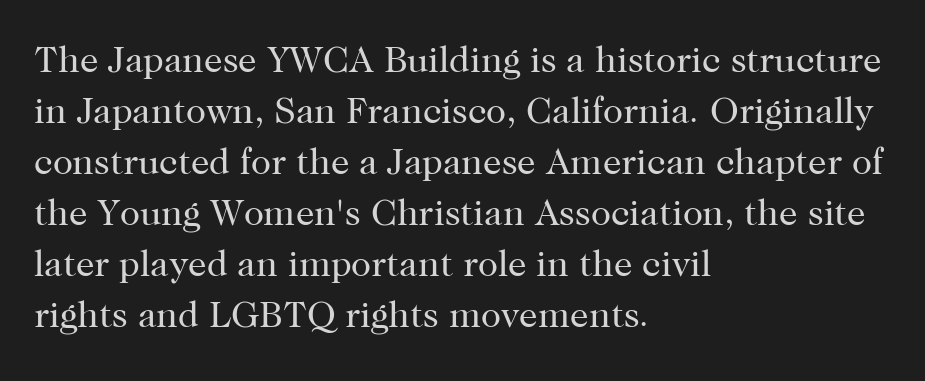
Q: Is the text bold? A: No.
Q: Is the text italic (slanted)? A: No, it is upright.
Q: Is the typeface a serif or a sans-serif typeface? A: Serif.
Q: Is the text underlined? A: No.
Q: How is the paragraph aligned? A: Left-aligned.
Q: Is the spacing between letters normal or unusually wide? A: Normal.
Q: Is the spacing between lines tight, normal or loose? A: Normal.
Q: Width (condensed, normal, or wide)? A: Normal.
Q: Stroke contrast? A: High.
Q: x-height? A: Medium.
Q: Monospaced? A: No.
